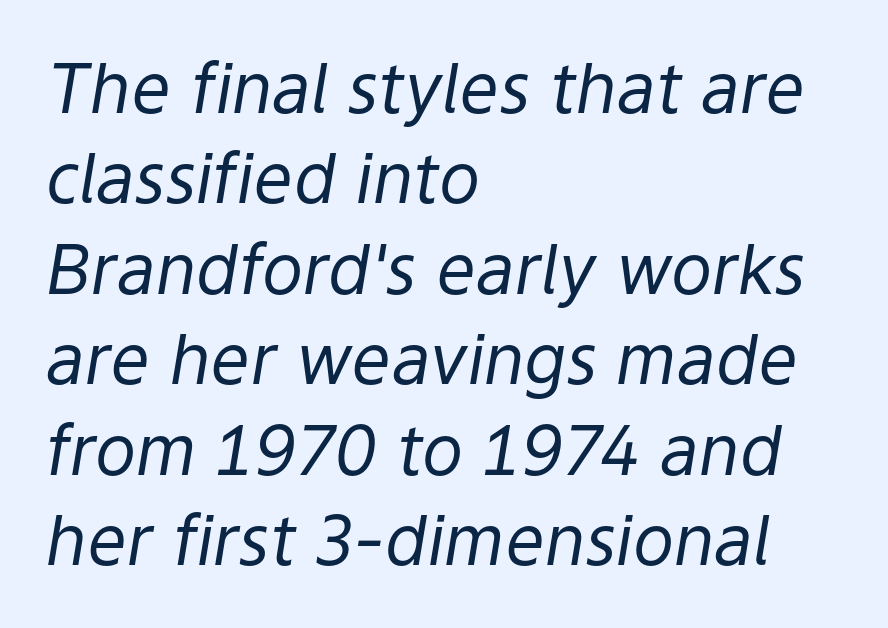
Rows of type keep a routine distance in the vertical direction. The string is rendered with underlining switched off. Short and long lines alike share a common starting point at left. The strokes are not fattened; the text isn't bold. The rendering applies a slant to the glyphs.
